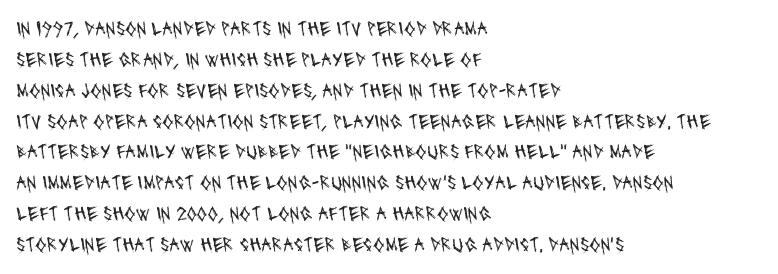
Q: Is the text bold? A: No.
Q: Is the text underlined? A: No.
Q: How is the paragraph aligned? A: Left-aligned.
Q: Is the spacing between letters normal or unusually wide? A: Normal.
Q: Is the spacing between lines tight, normal or loose? A: Normal.
